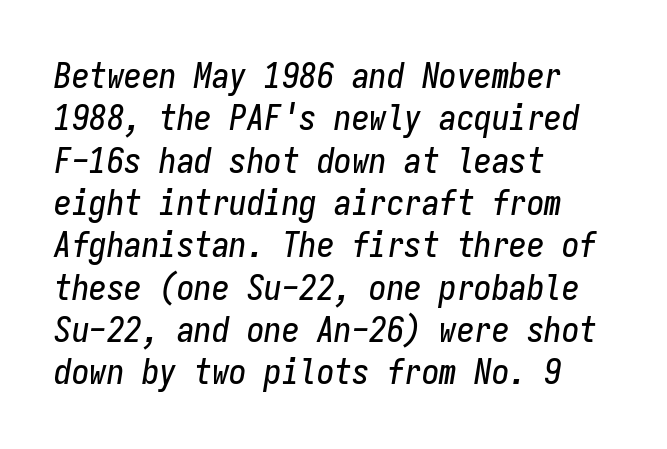
The image shows 35 px condensed type, italic (leaning right), monospaced; set left-aligned, line spacing 1.21x, normal letter spacing, not underlined; low stroke contrast and a medium x-height.
